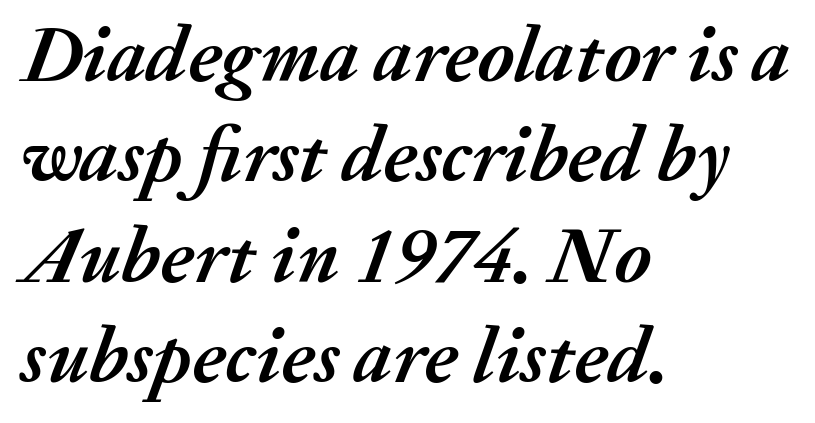
{"italic": "yes", "lean": "right", "slant_degrees": 20, "bold": "yes", "weight": "semibold", "width": "normal", "stroke_contrast": "medium", "x_height": "medium", "monospaced": "no", "underline": "no", "align": "left", "line_spacing": "normal", "line_spacing_ratio": 1.27, "letter_spacing": "normal", "letter_spacing_em": 0.0, "glyph_px": 79}
